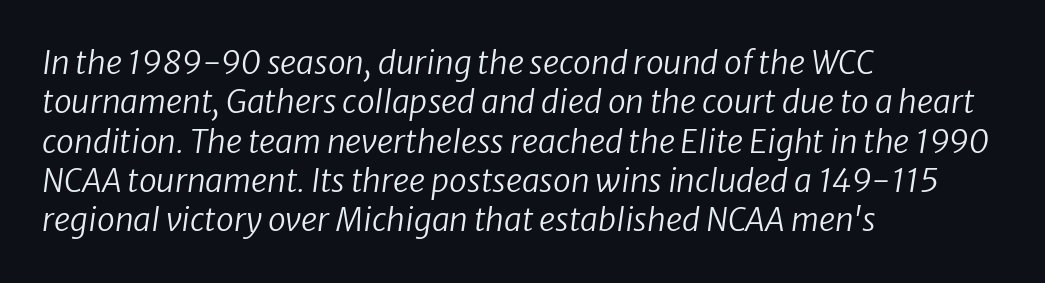
The foot of each line stays bare and open. The passage shown is typed in a proportional face where columns would drift. The weight would be labelled regular, book, light, or lighter still. The rendering keeps characters at their native spacing. Italic? Definitely — the glyphs are oblique.
